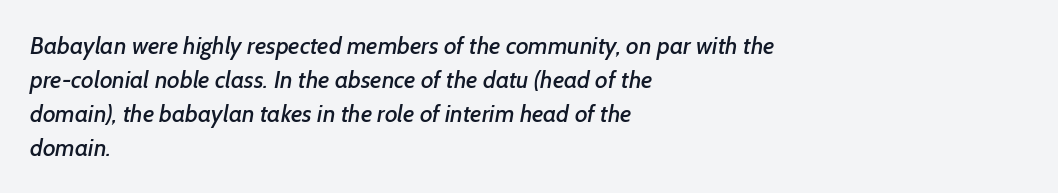
Q: Is the text underlined? A: No.
Q: How is the paragraph aligned? A: Left-aligned.
Q: Is the spacing between letters normal or unusually wide? A: Normal.
Q: Is the spacing between lines tight, normal or loose? A: Normal.
